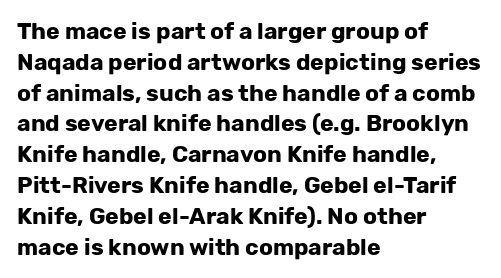
Q: Is the text bold? A: Yes.
Q: Is the text italic (slanted)? A: No, it is upright.
Q: Is the text underlined? A: No.
Q: How is the paragraph aligned? A: Left-aligned.
Q: Is the spacing between letters normal or unusually wide? A: Normal.
Q: Is the spacing between lines tight, normal or loose? A: Normal.
